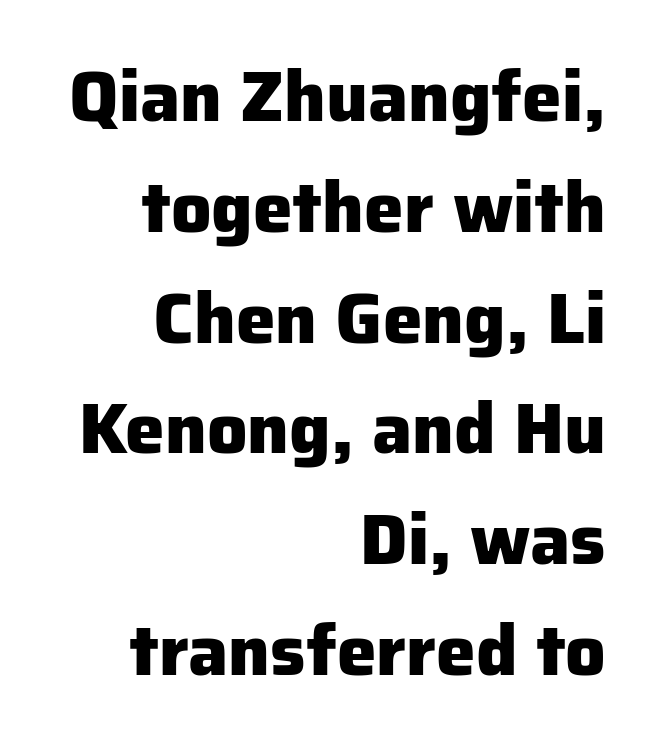
Letters rest on an invisible, unmarked baseline. The letters sit at their default tracking, neither squeezed nor spread. Every stem runs plumb, perpendicular to the baseline. Short and long lines alike share a common ending point at right. Bold? Absolutely — the strokes are thick and heavy. Baseline-to-baseline distance is the conventional proportion of letter height.
